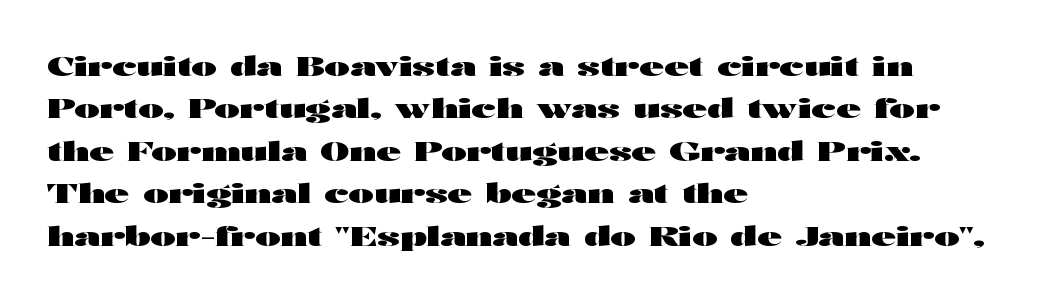
The axis of the letterforms is exactly vertical. The passage is arranged the way most books set body copy — flush left. Beneath every word, the page is bare. Summary of weight: heavy, a full bold. In terms of leading, this rendering sits right in the middle.
